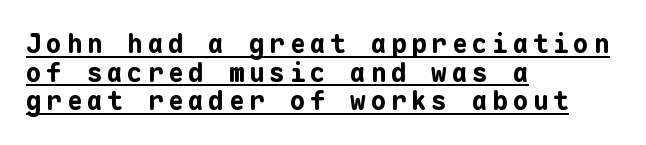
Caption: multi-line text, flush left, ragged right. Posture: upright roman. A baseline rule has been typeset under these characters. Each new line begins almost immediately beneath the previous one. Summary of weight: heavy, a full bold.
